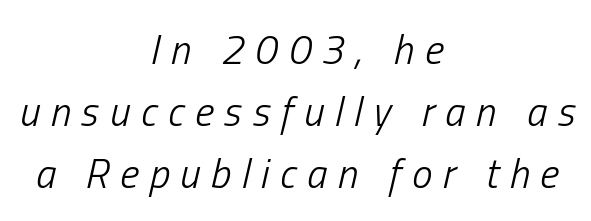
{"italic": "yes", "lean": "right", "slant_degrees": 13, "bold": "no", "weight": "light", "width": "condensed", "stroke_contrast": "low", "x_height": "medium", "monospaced": "no", "underline": "no", "align": "center", "line_spacing": "normal", "line_spacing_ratio": 1.51, "letter_spacing": "wide", "letter_spacing_em": 0.26, "glyph_px": 41}
